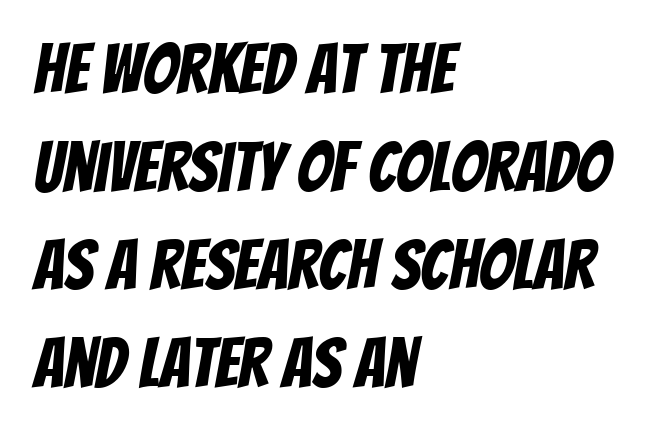
The letters advance in unequal steps, a hallmark of proportional type. Evenly set lines give the paragraph a standard silhouette. The letterforms sit shoulder to shoulder at normal distance. To sum up the face: it is a sans, with no serifs.
